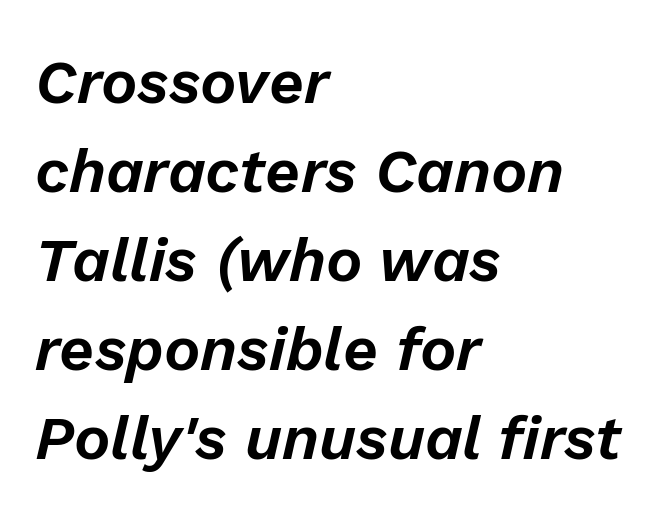
Q: Is the text italic (slanted)? A: Yes, it leans right by about 13 degrees.
Q: Is the text underlined? A: No.
Q: How is the paragraph aligned? A: Left-aligned.
Q: Is the spacing between letters normal or unusually wide? A: Normal.
Q: Is the spacing between lines tight, normal or loose? A: Normal.
Q: Width (condensed, normal, or wide)? A: Normal.
Q: Stroke contrast? A: Low.
Q: x-height? A: Medium.
Q: Monospaced? A: No.
